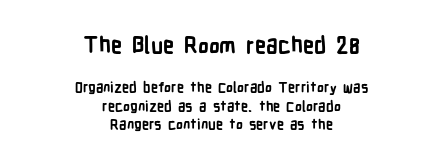
The image shows 22 px bold type, upright; set centered, normal line spacing (1.31x), normal letter spacing, not underlined; the first (top) block is 1.57x larger.
